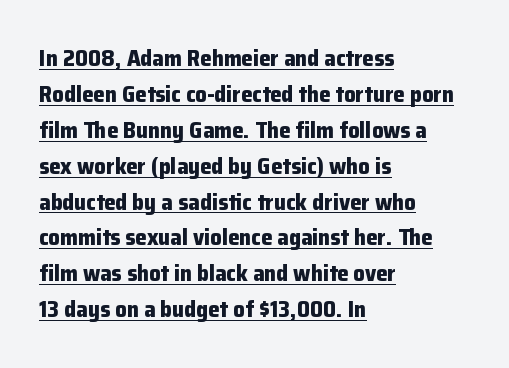
The sample's only ornament is a line tracing under the words. Is the letter spacing exaggerated? No — it looks like the ordinary default. The type sits square on the baseline with zero lean. This sample keeps an unexceptional amount of space between lines. Weight check: bold — yes, fully. Horizontally, the lines are justified to the leading edge only.
